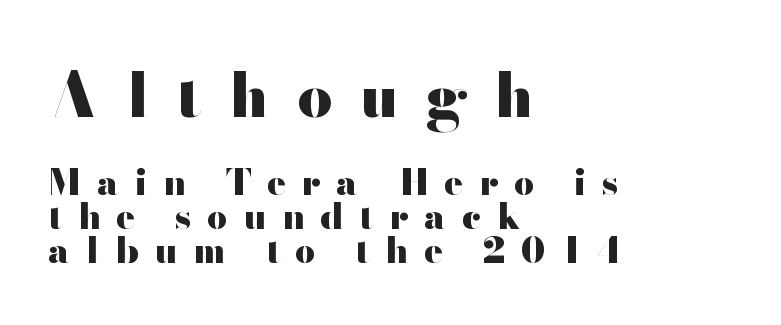
Q: Is the text bold? A: Yes.
Q: Is the text italic (slanted)? A: No, it is upright.
Q: Is the typeface a serif or a sans-serif typeface? A: Sans-serif.
Q: Is the text underlined? A: No.
Q: How is the paragraph aligned? A: Left-aligned.
Q: Is the spacing between letters normal or unusually wide? A: Unusually wide.
Q: Is the spacing between lines tight, normal or loose? A: Tight.
Q: Which block of text is set in a larger size, the first (top) or the second (bottom)? A: The first (top) one.
Q: Width (condensed, normal, or wide)? A: Wide.
Q: Stroke contrast? A: High.
Q: x-height? A: Small.
Q: Monospaced? A: No.
